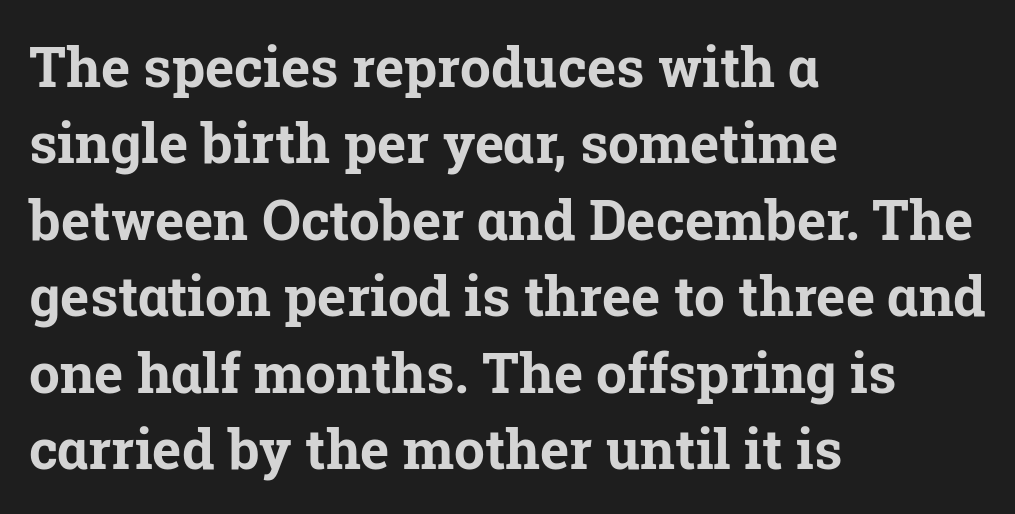
The paragraph shown leans on its left margin. Does extra space separate the letters? No, they use regular spacing. This is serif lettering, the kind often seen in printed books. Varying glyph widths throughout — classic text-font behaviour. Plenty of ink on the page — the face is bold.
